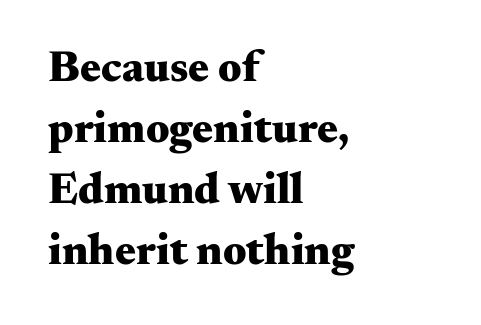
The letters advance in unequal steps, a hallmark of proportional type. Students, this is bold: see how much ink each stroke carries. These lines are set flush left with a ragged right edge. Each row of text sits above clean, open space. Students, note that the glyphs here touch the page at normal intervals.
